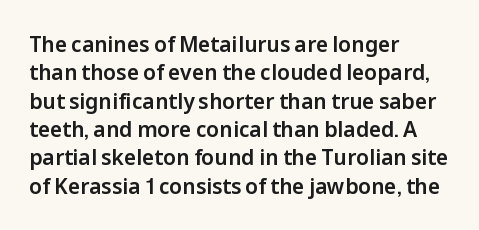
Q: Is the text italic (slanted)? A: No, it is upright.
Q: Is the text underlined? A: No.
Q: How is the paragraph aligned? A: Left-aligned.
Q: Is the spacing between letters normal or unusually wide? A: Normal.
Q: Is the spacing between lines tight, normal or loose? A: Normal.
